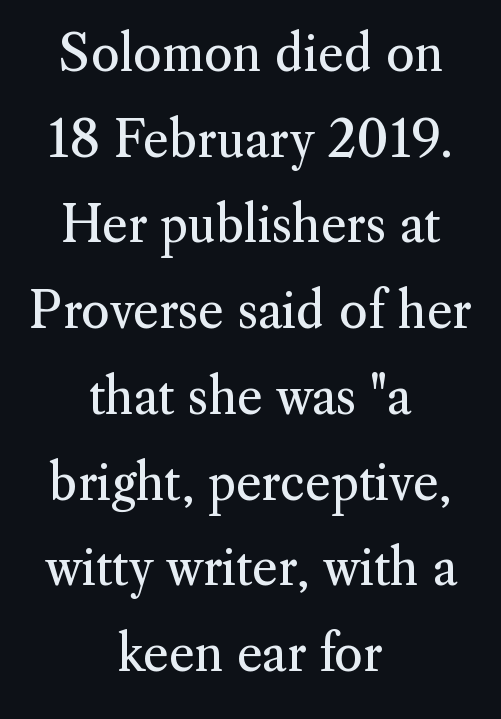
Is this a sans? No — the strokes have serifs. Visually the block forms a symmetrical silhouette, jagged on both flanks. Here the designer chose a conventional face with non-uniform glyph widths. Default kerning and tracking; the words read as compact shapes.
